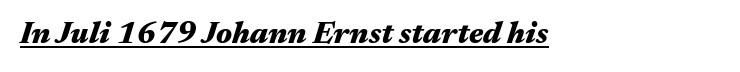
{"italic": "yes", "lean": "right", "slant_degrees": 17, "bold": "yes", "weight": "heavy", "width": "wide", "stroke_contrast": "medium", "x_height": "medium", "monospaced": "no", "underline": "yes", "letter_spacing": "normal", "letter_spacing_em": 0.0, "glyph_px": 31}
